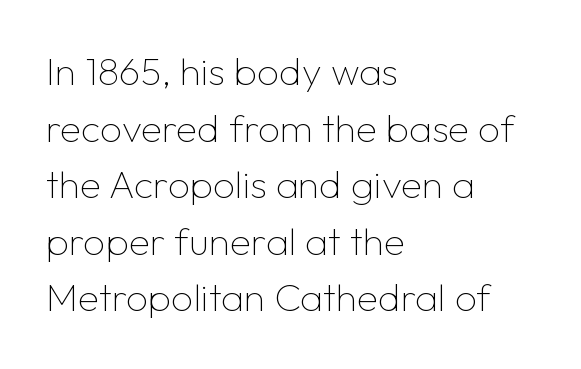
Between one letter and the next there's only the usual sliver of space. The characters display no serif detailing; their extremities are plain. The paragraph shown leans on its left margin. This sample has the flowing, uneven cadence of proportional lettering. Bare-footed words on every line. Summary of weight: not heavy and not bold.
